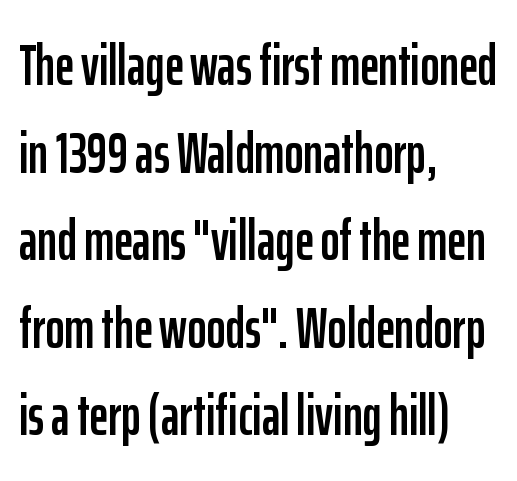
The image shows 58 px condensed sans-serif type, upright; set left-aligned, normal line spacing (1.51x), normal letter spacing, not underlined; low stroke contrast and a medium x-height.
